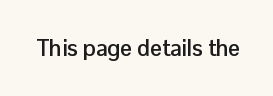
Notice how thick the strokes are: this is what a full bold looks like. In terms of letterspacing, this is plain default setting. The specimen omits any rule beneath the text block's lines. The lettering stays uniformly vertical, giving the passage a roman look.
